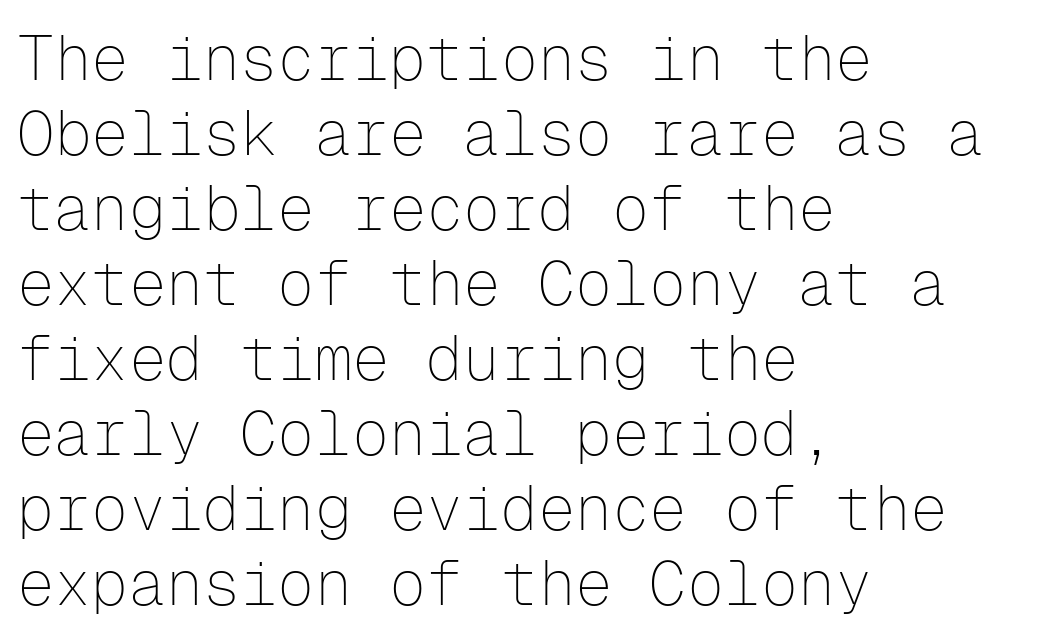
{"serif": "no", "italic": "no", "bold": "no", "weight": "thin", "width": "normal", "stroke_contrast": "low", "x_height": "medium", "monospaced": "yes", "underline": "no", "align": "left", "line_spacing_ratio": 1.21, "letter_spacing": "normal", "letter_spacing_em": 0.0, "glyph_px": 62}
